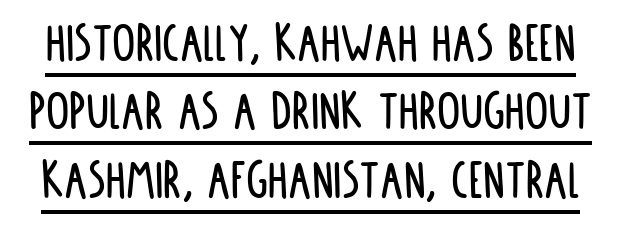
Looks like regular typesetting: each glyph gets only the width it needs. The letters sit at their default tracking, neither squeezed nor spread. To sum up the face: it is a sans, with no serifs. Students, observe the line beneath the letters — that is underlining.
